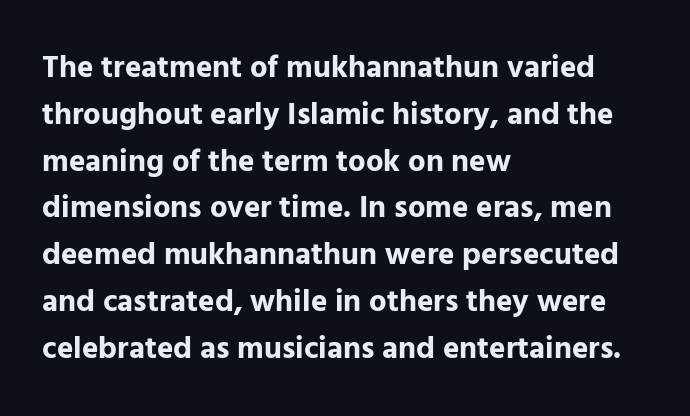
{"serif": "no", "italic": "no", "bold": "yes", "weight": "bold", "width": "normal", "stroke_contrast": "low", "x_height": "medium", "monospaced": "no", "underline": "no", "align": "left", "line_spacing": "normal", "line_spacing_ratio": 1.51, "letter_spacing": "normal", "letter_spacing_em": 0.0, "glyph_px": 31}
